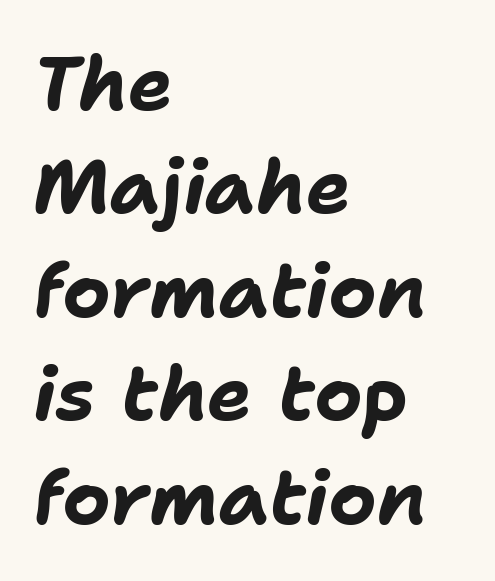
Q: Is the text bold? A: Yes.
Q: Is the text italic (slanted)? A: Yes, it leans right by about 11 degrees.
Q: Is the text underlined? A: No.
Q: How is the paragraph aligned? A: Left-aligned.
Q: Is the spacing between letters normal or unusually wide? A: Normal.
Q: Is the spacing between lines tight, normal or loose? A: Normal.
Q: Width (condensed, normal, or wide)? A: Normal.
Q: Stroke contrast? A: Low.
Q: x-height? A: Medium.
Q: Monospaced? A: No.
